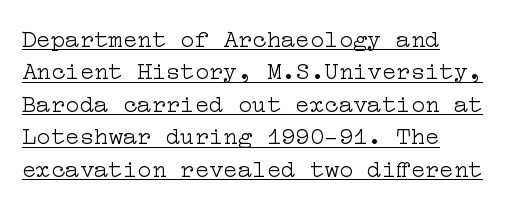
The image shows 24 px text type, upright; set left-aligned, normal line spacing (1.35x), normal letter spacing, underlined.
